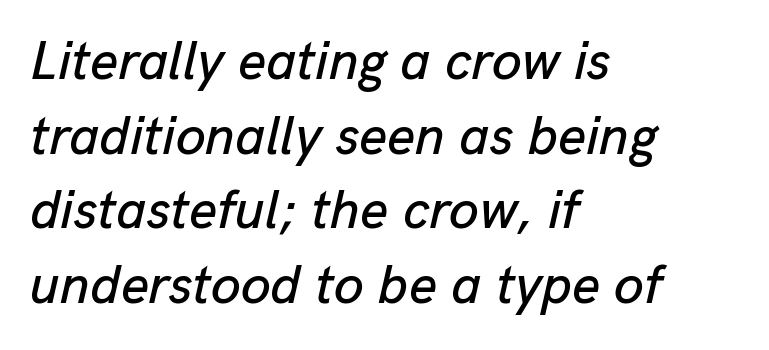
Q: Is the text italic (slanted)? A: Yes, it leans right by about 13 degrees.
Q: Is the text underlined? A: No.
Q: How is the paragraph aligned? A: Left-aligned.
Q: Is the spacing between letters normal or unusually wide? A: Normal.
Q: Is the spacing between lines tight, normal or loose? A: Normal.
Q: Width (condensed, normal, or wide)? A: Normal.
Q: Stroke contrast? A: Low.
Q: x-height? A: Medium.
Q: Monospaced? A: No.
